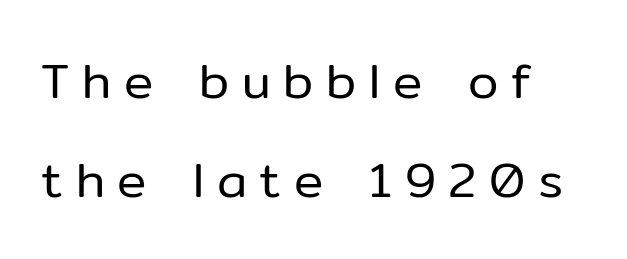
{"serif": "no", "italic": "no", "bold": "no", "weight": "regular", "width": "normal", "stroke_contrast": "low", "x_height": "medium", "monospaced": "no", "underline": "no", "line_spacing": "loose", "line_spacing_ratio": 2.02, "letter_spacing": "wide", "letter_spacing_em": 0.26, "glyph_px": 49}
